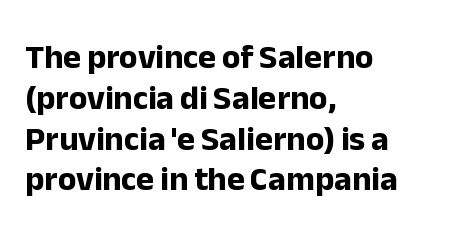
The image shows 34 px bold sans-serif type, upright; set left-aligned, line spacing 1.2x, normal letter spacing, not underlined; low stroke contrast and a medium x-height.
